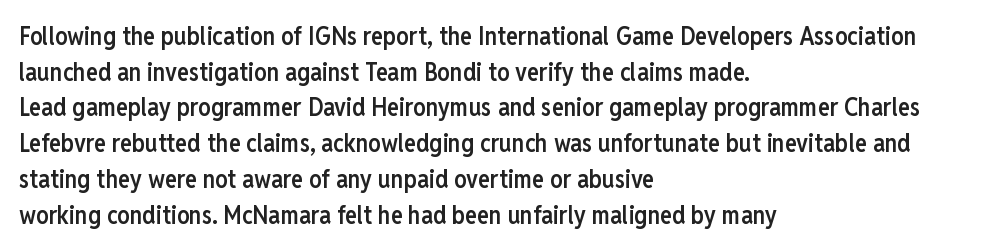
The image shows 25 px text type, upright; set left-aligned, normal line spacing (1.43x), normal letter spacing, not underlined.
